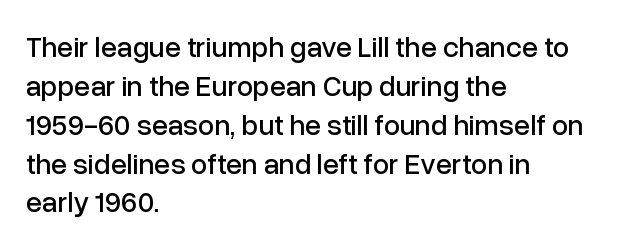
The letters stand upright; this is a roman face. Between one letter and the next there's only the usual sliver of space. Each row of text sits above clean, open space. The glyphs in this specimen are sans serif. The block of text has a typical density, with ordinary space between rows. This sample has the flowing, uneven cadence of proportional lettering.
